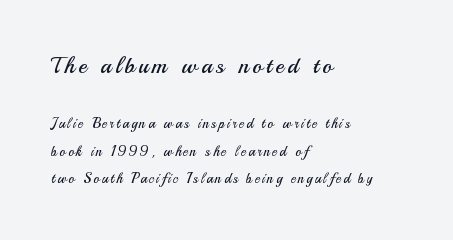
Q: Is the text bold? A: No.
Q: Is the text italic (slanted)? A: Yes.
Q: Is the text underlined? A: No.
Q: How is the paragraph aligned? A: Left-aligned.
Q: Is the spacing between lines tight, normal or loose? A: Loose.
Q: Which block of text is set in a larger size, the first (top) or the second (bottom)? A: The first (top) one.
